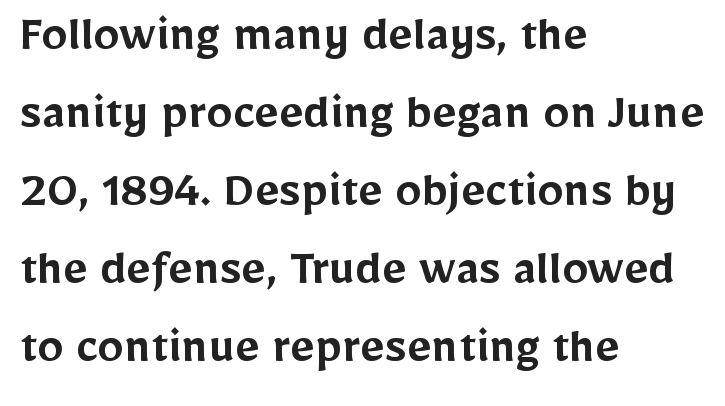
The image shows 53 px semibold sans-serif type, upright; set left-aligned, normal line spacing (1.47x), normal letter spacing, not underlined; low stroke contrast and a medium x-height.
